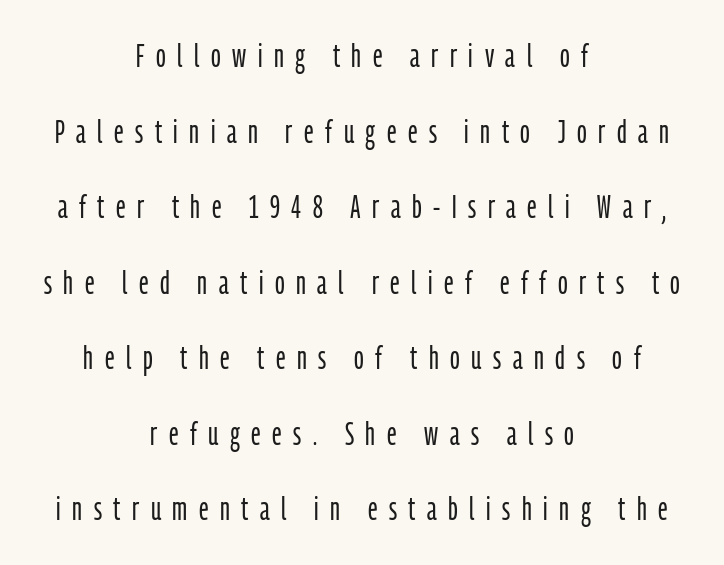
The image shows 32 px light, condensed sans-serif type, upright; set centered, loose line spacing (2.36x), unusually wide letter spacing (+0.36 em), not underlined; low stroke contrast and a medium x-height.
